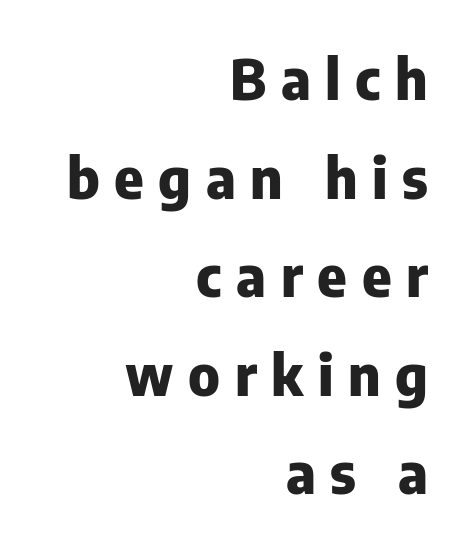
The image shows 56 px heavy sans-serif type, upright; set right-aligned, line spacing 1.76x, unusually wide letter spacing (+0.26 em), not underlined; low stroke contrast and a medium x-height.
